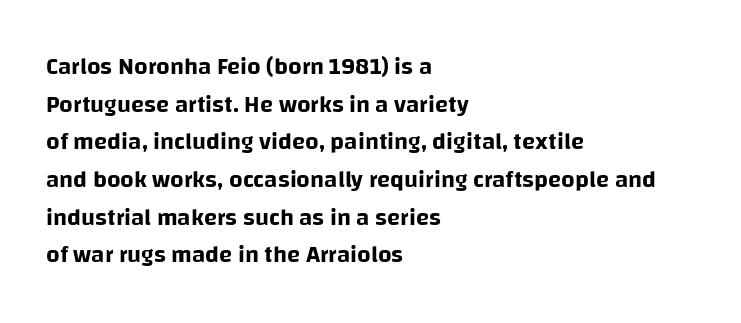
The image shows 24 px text type, upright; set left-aligned, normal line spacing (1.57x), normal letter spacing, not underlined.
